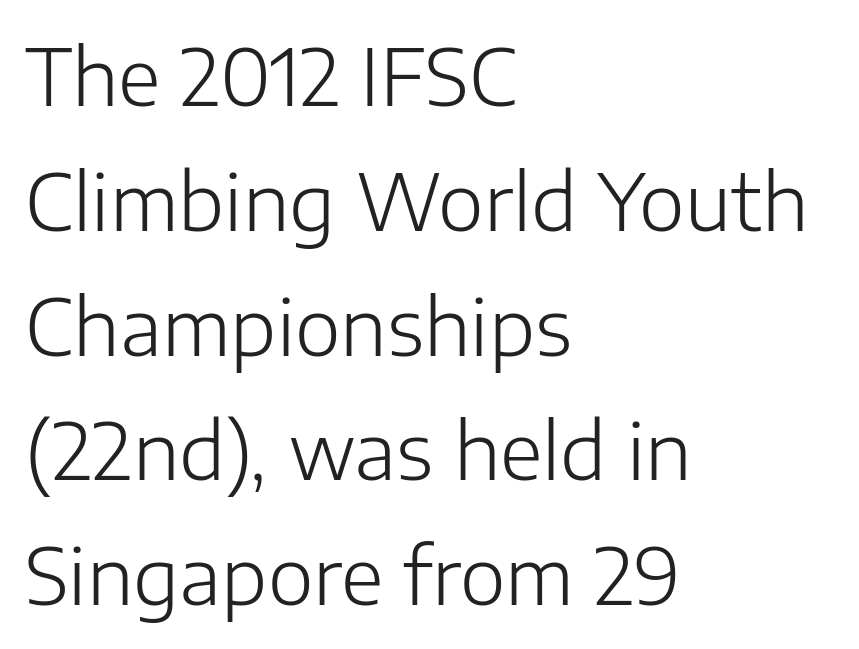
{"serif": "no", "italic": "no", "bold": "no", "weight": "light", "width": "normal", "stroke_contrast": "low", "x_height": "medium", "monospaced": "no", "underline": "no", "align": "left", "line_spacing": "normal", "line_spacing_ratio": 1.6, "letter_spacing": "normal", "letter_spacing_em": 0.0, "glyph_px": 78}
